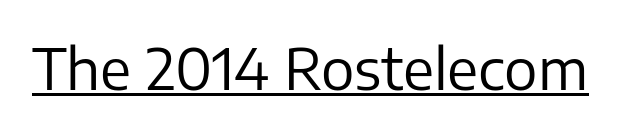
{"serif": "no", "italic": "no", "bold": "no", "weight": "regular", "width": "normal", "stroke_contrast": "low", "x_height": "medium", "monospaced": "no", "underline": "yes", "letter_spacing": "normal", "letter_spacing_em": 0.0, "glyph_px": 56}
